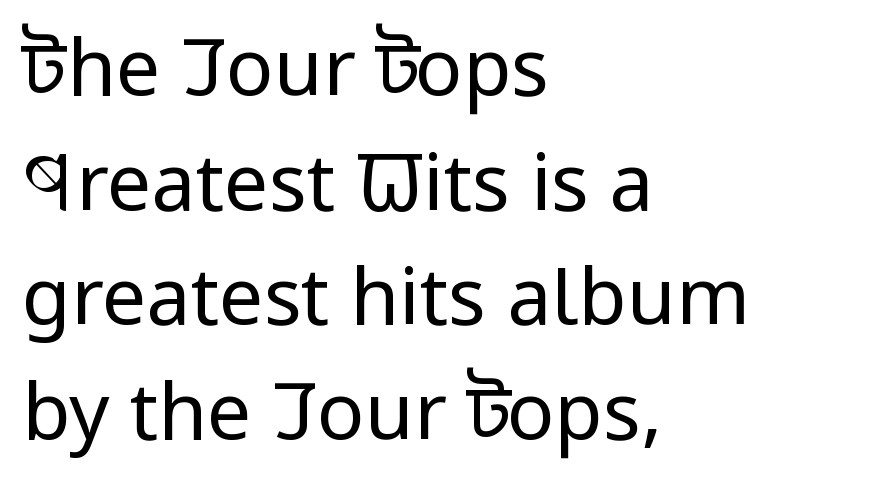
The image shows 79 px regular-weight, condensed sans-serif type, upright; set left-aligned, normal line spacing (1.45x), normal letter spacing, not underlined; low stroke contrast and a large x-height.
